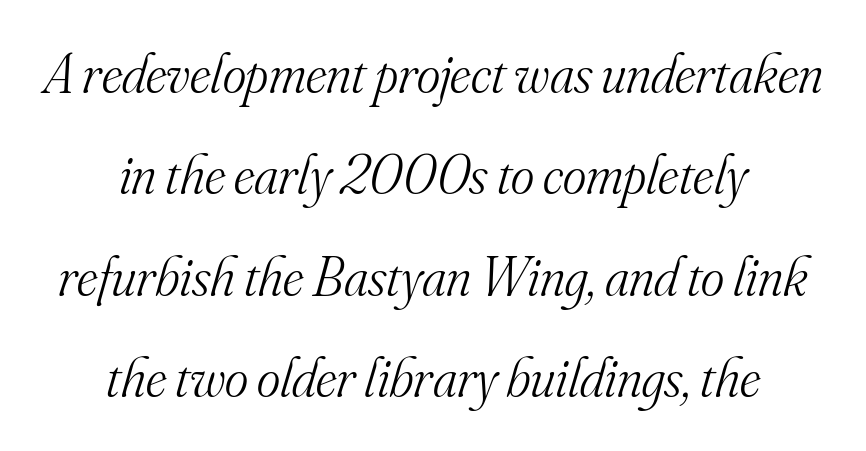
The letterforms sit shoulder to shoulder at normal distance. Type without underlining. No extra ink here — the face is not bold. Observe the serifs anchoring each vertical stroke in this sample. These lines stack symmetrically, like a column narrowing and widening about its center.
